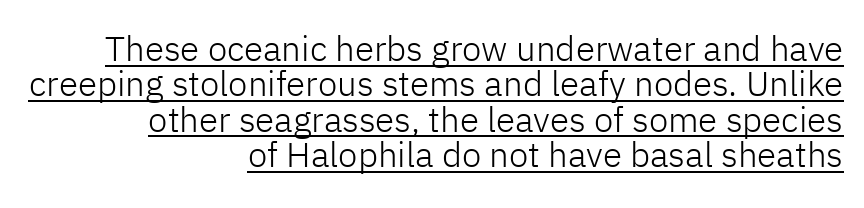
The image shows 35 px light sans-serif type, upright; set right-aligned, tight line spacing (1.01x), normal letter spacing, underlined; low stroke contrast and a medium x-height.
